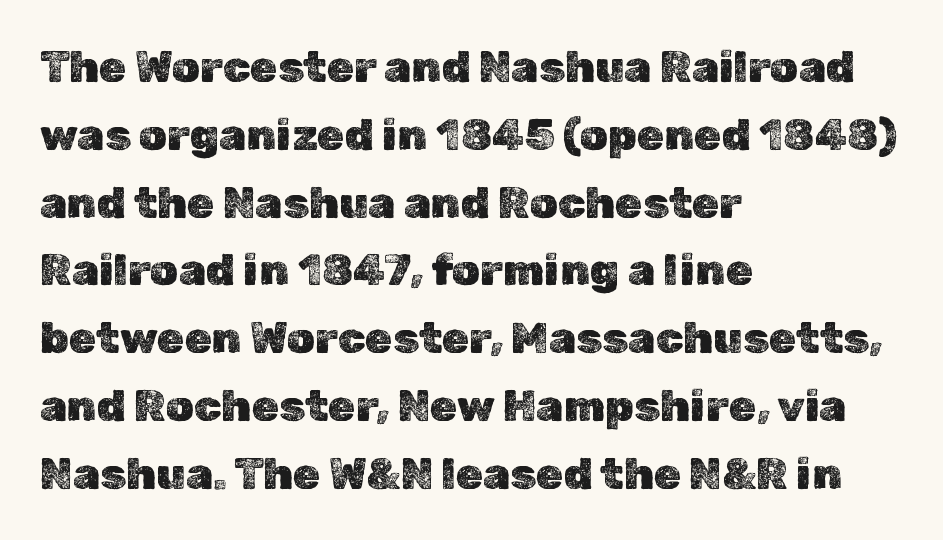
Do the characters align in a grid? No, the font is proportional. Check the space under the baseline: it is left empty. Posture: straight, roman, zero tilt. Is the block centered? No — it sits flush against the left margin. This block has exactly the height ordinary leading produces.
